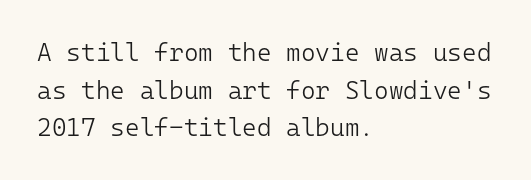
The face used here is rendered with its standard letterfit. Just letters on the line, the space beneath them empty. Caption: face not bold, strokes unweighted. Line spacing here is normal.
